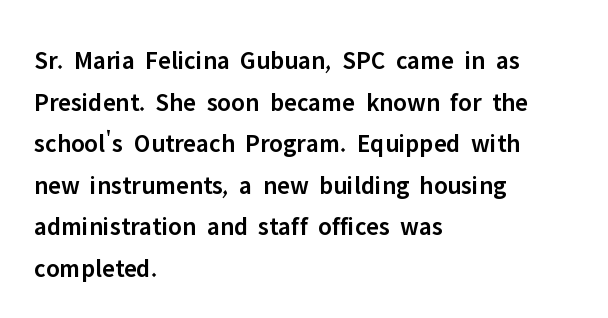
The image shows 26 px text type, upright; set left-aligned, normal line spacing (1.6x), normal letter spacing, not underlined.
